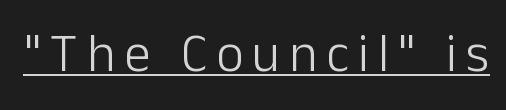
The image shows 53 px light sans-serif type, upright; set underlined; low stroke contrast and a medium x-height.
